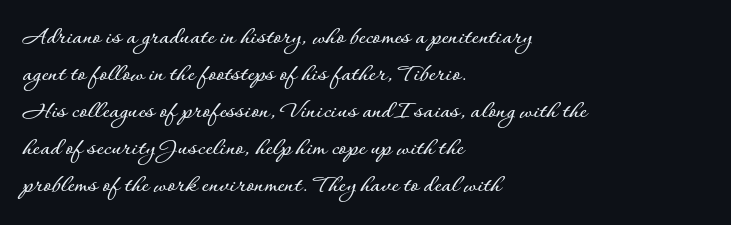
Q: Is the text italic (slanted)? A: Yes.
Q: Is the text underlined? A: No.
Q: How is the paragraph aligned? A: Left-aligned.
Q: Is the spacing between letters normal or unusually wide? A: Normal.
Q: Is the spacing between lines tight, normal or loose? A: Normal.
